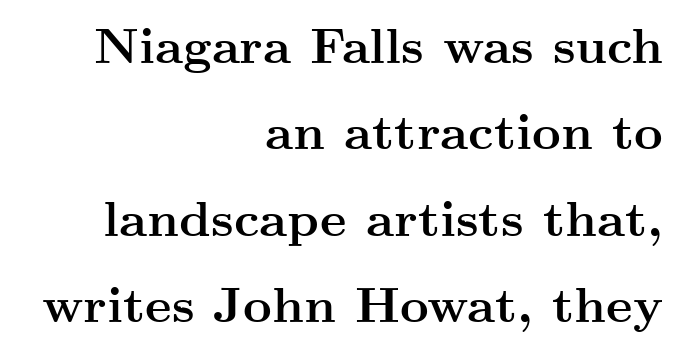
The image shows 50 px semibold, wide serif type, upright; set right-aligned, line spacing 1.73x, normal letter spacing, not underlined; medium stroke contrast and a small x-height.
